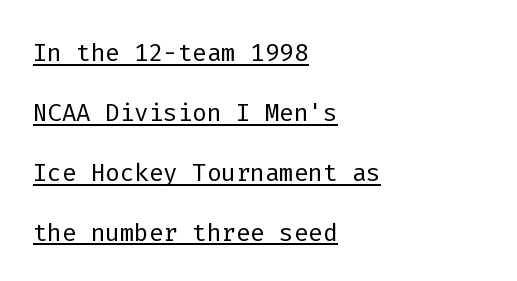
The letters march in equal steps, a hallmark of fixed-pitch type. Notice how a bar underscores the lettering throughout. Is the letter spacing exaggerated? No — it looks like the ordinary default. Is the stroke heavy? The answer is a plain regular-or-lighter. In terms of letterform style, serifs are entirely absent.
